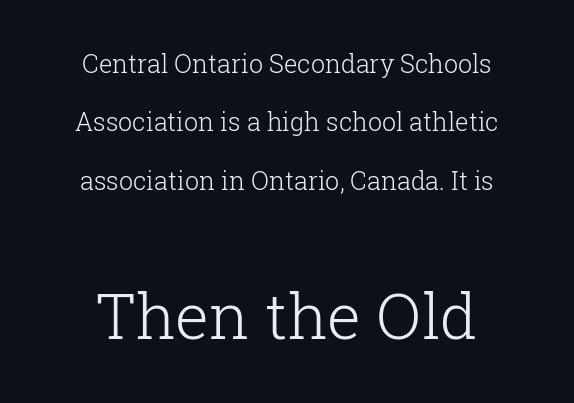
The image shows 63 px light serif type, upright; set loose line spacing (2.34x), normal letter spacing, not underlined; the second (bottom) block is 2.52x larger; low stroke contrast and a medium x-height.
